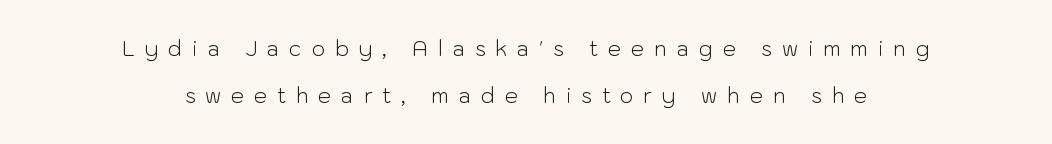
Q: Is the text bold? A: No.
Q: Is the text italic (slanted)? A: No, it is upright.
Q: Is the text underlined? A: No.
Q: How is the paragraph aligned? A: Centered.
Q: Is the spacing between letters normal or unusually wide? A: Unusually wide.
Q: Is the spacing between lines tight, normal or loose? A: Loose.
